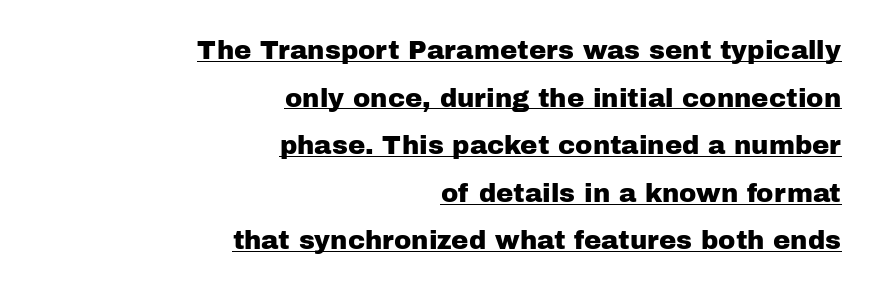
These lines are set flush right with a ragged left edge. A typographer would call this underscored text. The letterforms sit shoulder to shoulder at normal distance. Posture: straight, roman, zero tilt.
